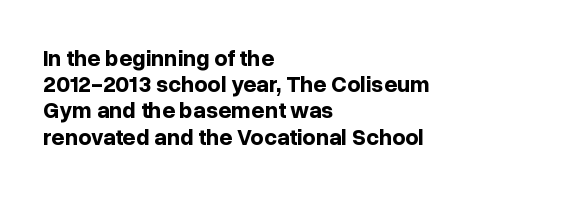
{"italic": "no", "bold": "yes", "underline": "no", "align": "left", "line_spacing": "tight", "line_spacing_ratio": 1.14, "letter_spacing": "normal", "letter_spacing_em": 0.0, "glyph_px": 23}
